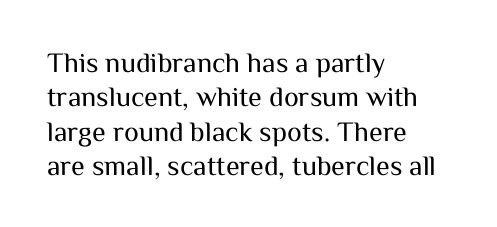
Q: Is the text bold? A: No.
Q: Is the text italic (slanted)? A: No, it is upright.
Q: Is the typeface a serif or a sans-serif typeface? A: Sans-serif.
Q: Is the text underlined? A: No.
Q: How is the paragraph aligned? A: Left-aligned.
Q: Is the spacing between letters normal or unusually wide? A: Normal.
Q: Width (condensed, normal, or wide)? A: Normal.
Q: Stroke contrast? A: Medium.
Q: x-height? A: Medium.
Q: Monospaced? A: No.
